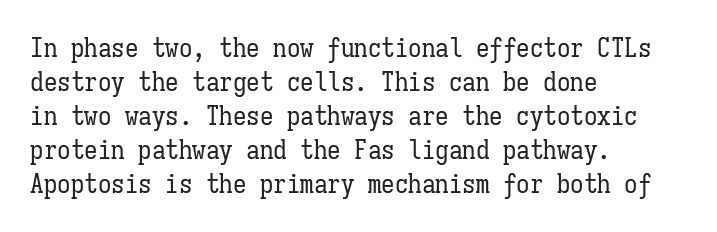
Q: Is the text bold? A: No.
Q: Is the text italic (slanted)? A: No, it is upright.
Q: Is the text underlined? A: No.
Q: How is the paragraph aligned? A: Left-aligned.
Q: Is the spacing between letters normal or unusually wide? A: Normal.
Q: Is the spacing between lines tight, normal or loose? A: Normal.
